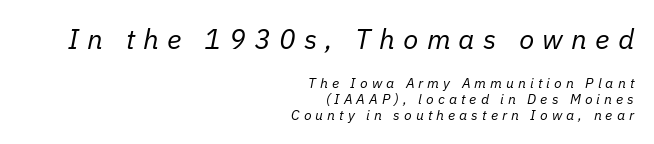
{"italic": "yes", "lean": "right", "slant_degrees": 11, "bold": "no", "weight": "regular", "width": "normal", "stroke_contrast": "low", "x_height": "medium", "monospaced": "no", "underline": "no", "align": "right", "line_spacing": "tight", "line_spacing_ratio": 1.11, "letter_spacing": "wide", "letter_spacing_em": 0.29, "larger_block": "first", "size_ratio": 2.0, "glyph_px": 28}
